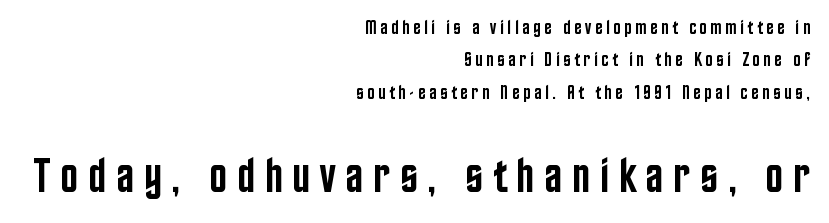
Note the varied advance widths — an 'i' is clearly narrower than an 'm'. The typesetter chose a ragged-left arrangement here. The typeface chosen for these lines omits serifs. A somewhat darkened texture: the type is semibold rather than bold. Do the letters lean? They stand straight.
